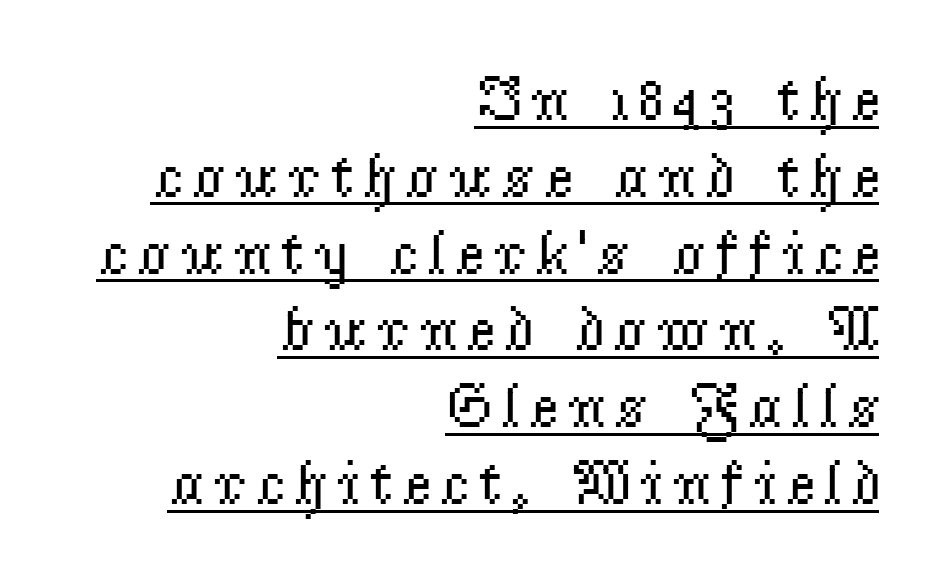
Q: Is the text bold? A: No.
Q: Is the text italic (slanted)? A: No, it is upright.
Q: Is the typeface a serif or a sans-serif typeface? A: Serif.
Q: Is the text underlined? A: Yes.
Q: How is the paragraph aligned? A: Right-aligned.
Q: Width (condensed, normal, or wide)? A: Normal.
Q: Stroke contrast? A: Low.
Q: x-height? A: Small.
Q: Monospaced? A: No.
